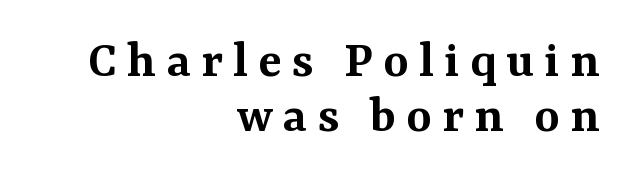
Q: Is the text bold? A: Semi-bold.
Q: Is the text italic (slanted)? A: No, it is upright.
Q: Is the typeface a serif or a sans-serif typeface? A: Serif.
Q: Is the text underlined? A: No.
Q: How is the paragraph aligned? A: Right-aligned.
Q: Is the spacing between lines tight, normal or loose? A: Tight.
Q: Width (condensed, normal, or wide)? A: Normal.
Q: Stroke contrast? A: Medium.
Q: x-height? A: Medium.
Q: Monospaced? A: No.
